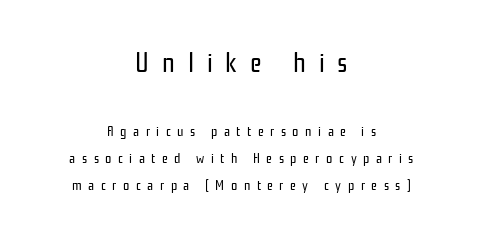
The characters display no serif detailing; their extremities are plain. Casual observation: everything's sitting right in the middle. Nothing heavy about these letters — not bold at all. The block of text is sparse from top to bottom, with ample space between rows.
